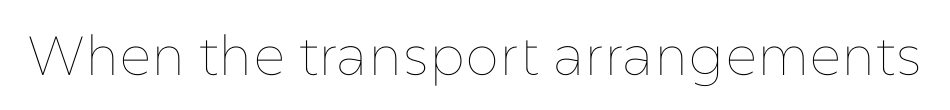
{"italic": "no", "bold": "no", "weight": "thin", "width": "normal", "stroke_contrast": "low", "x_height": "medium", "monospaced": "no", "underline": "no", "letter_spacing": "normal", "letter_spacing_em": 0.0, "glyph_px": 55}
